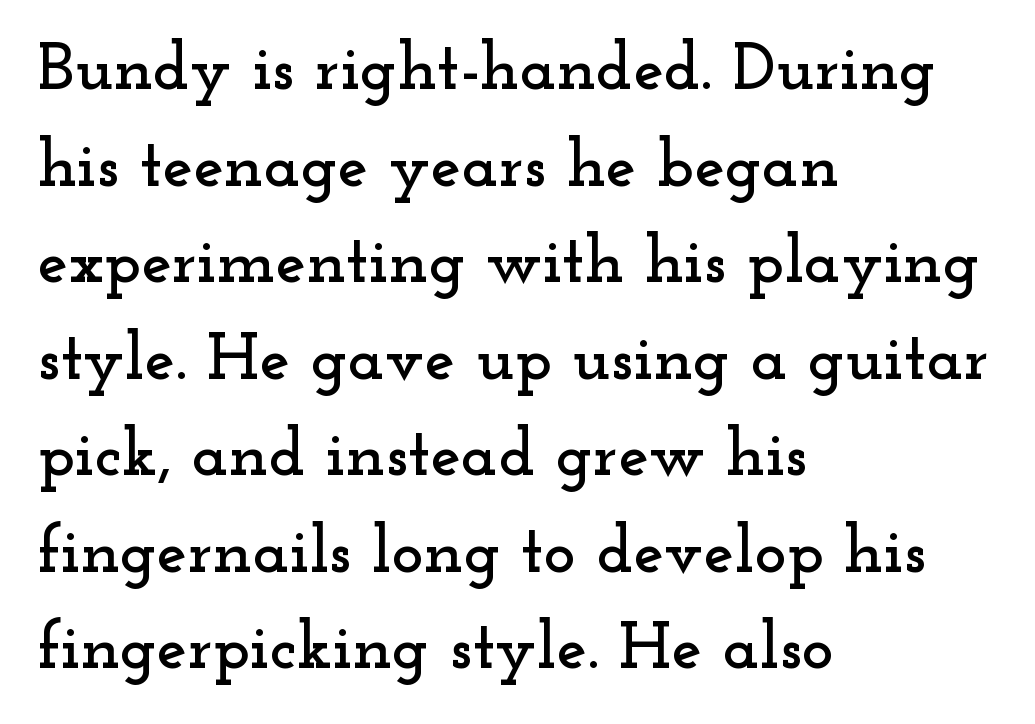
{"serif": "yes", "italic": "no", "width": "wide", "stroke_contrast": "low", "x_height": "small", "monospaced": "no", "underline": "no", "align": "left", "line_spacing": "normal", "line_spacing_ratio": 1.42, "letter_spacing": "normal", "letter_spacing_em": 0.0, "glyph_px": 68}
